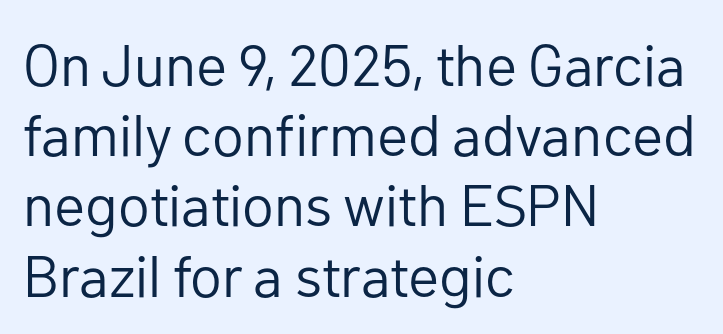
{"serif": "no", "italic": "no", "bold": "no", "weight": "regular", "width": "normal", "stroke_contrast": "low", "x_height": "medium", "monospaced": "no", "underline": "no", "align": "left", "line_spacing_ratio": 1.21, "letter_spacing": "normal", "letter_spacing_em": 0.0, "glyph_px": 58}
